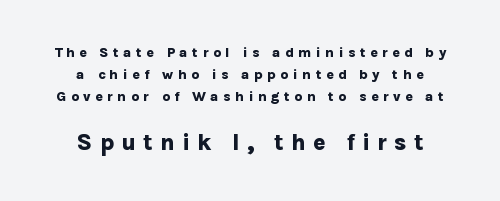
The image shows 23 px bold type, upright; set centered, normal line spacing (1.57x), unusually wide letter spacing (+0.31 em), not underlined; the second (bottom) block is 1.64x larger.
